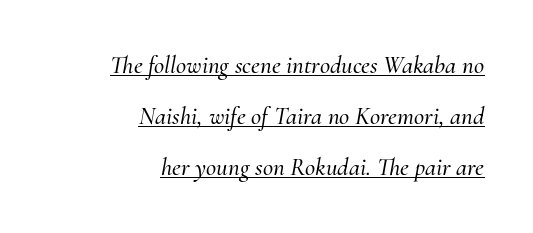
The image shows 25 px text type, italic (leaning right); set right-aligned, loose line spacing (2.05x), normal letter spacing, underlined.
